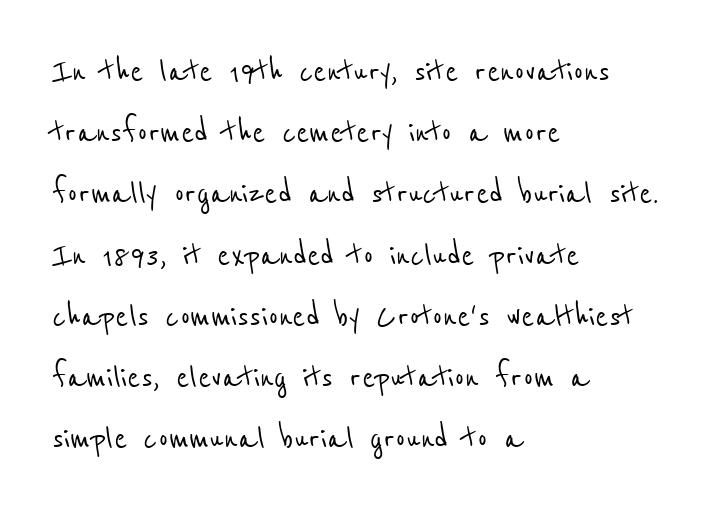
The image shows 39 px condensed sans-serif type; set left-aligned, normal line spacing (1.57x), normal letter spacing, not underlined; low stroke contrast and a medium x-height.
